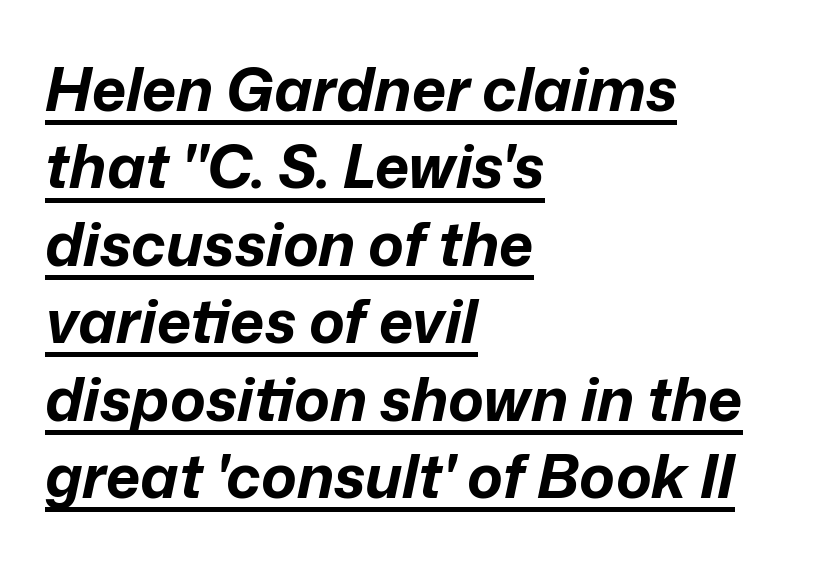
{"italic": "yes", "lean": "right", "slant_degrees": 12, "bold": "yes", "weight": "bold", "width": "normal", "stroke_contrast": "low", "x_height": "medium", "monospaced": "no", "underline": "yes", "align": "left", "line_spacing": "normal", "line_spacing_ratio": 1.29, "letter_spacing": "normal", "letter_spacing_em": 0.0, "glyph_px": 60}
